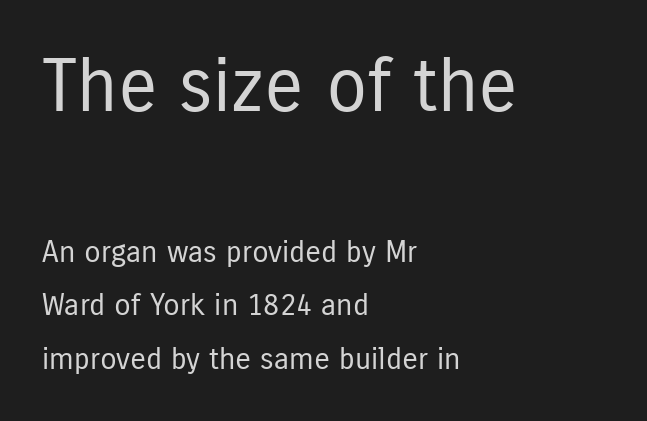
Q: Is the text bold? A: No.
Q: Is the text italic (slanted)? A: No, it is upright.
Q: Is the typeface a serif or a sans-serif typeface? A: Sans-serif.
Q: Is the text underlined? A: No.
Q: How is the paragraph aligned? A: Left-aligned.
Q: Is the spacing between letters normal or unusually wide? A: Normal.
Q: Which block of text is set in a larger size, the first (top) or the second (bottom)? A: The first (top) one.
Q: Width (condensed, normal, or wide)? A: Condensed.
Q: Stroke contrast? A: Low.
Q: x-height? A: Medium.
Q: Monospaced? A: No.
